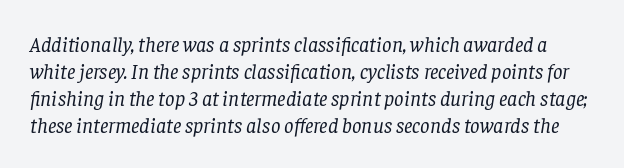
{"italic": "yes", "lean": "right", "slant_degrees": 8, "bold": "no", "underline": "no", "line_spacing": "normal", "line_spacing_ratio": 1.28, "letter_spacing": "normal", "letter_spacing_em": 0.0, "glyph_px": 21}
